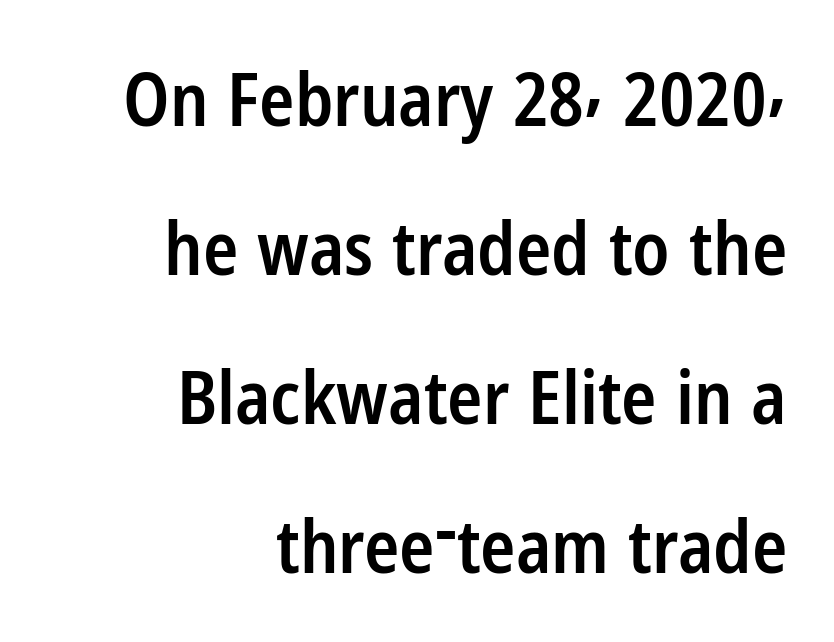
{"serif": "no", "italic": "no", "bold": "semi", "weight": "semibold", "width": "condensed", "stroke_contrast": "low", "x_height": "medium", "monospaced": "no", "underline": "no", "align": "right", "line_spacing": "loose", "line_spacing_ratio": 2.04, "letter_spacing": "normal", "letter_spacing_em": 0.0, "glyph_px": 73}
